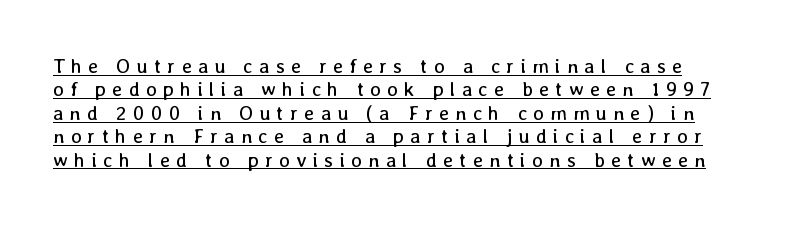
Q: Is the text bold? A: No.
Q: Is the text italic (slanted)? A: No, it is upright.
Q: Is the text underlined? A: Yes.
Q: Is the spacing between letters normal or unusually wide? A: Unusually wide.
